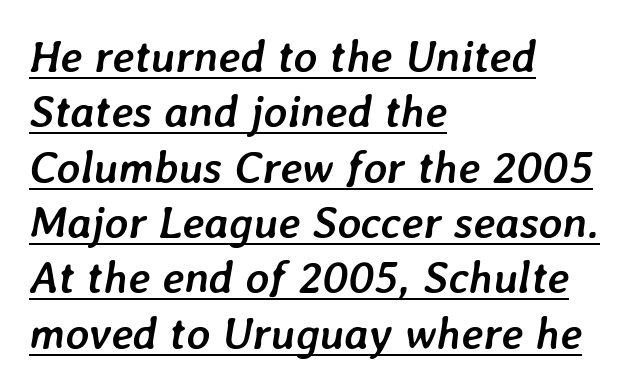
The image shows 45 px semibold type, italic (leaning right); set left-aligned, line spacing 1.23x, normal letter spacing, underlined; low stroke contrast and a medium x-height.
